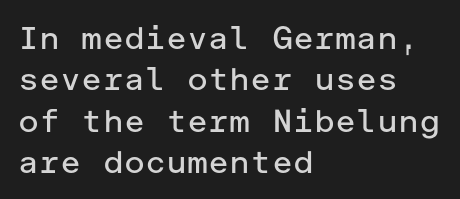
Q: Is the text bold? A: No.
Q: Is the text italic (slanted)? A: No, it is upright.
Q: Is the typeface a serif or a sans-serif typeface? A: Sans-serif.
Q: Is the text underlined? A: No.
Q: How is the paragraph aligned? A: Left-aligned.
Q: Is the spacing between letters normal or unusually wide? A: Normal.
Q: Is the spacing between lines tight, normal or loose? A: Normal.
Q: Width (condensed, normal, or wide)? A: Normal.
Q: Stroke contrast? A: Low.
Q: x-height? A: Medium.
